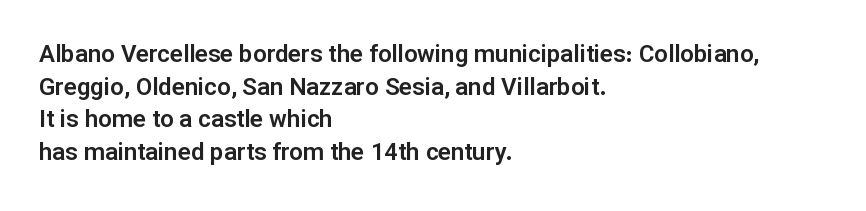
Q: Is the text italic (slanted)? A: No, it is upright.
Q: Is the text underlined? A: No.
Q: How is the paragraph aligned? A: Left-aligned.
Q: Is the spacing between letters normal or unusually wide? A: Normal.
Q: Is the spacing between lines tight, normal or loose? A: Normal.
